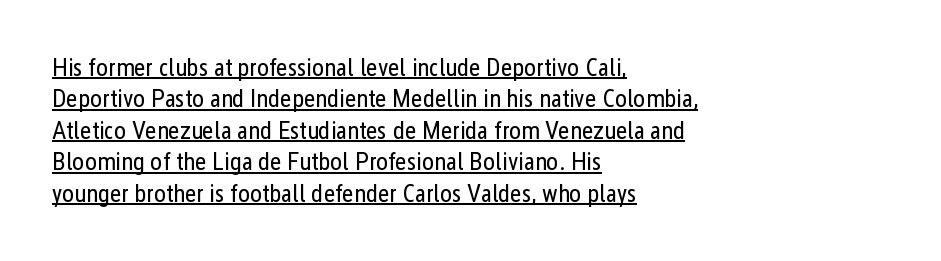
The image shows 25 px text type, upright; set left-aligned, normal line spacing (1.26x), normal letter spacing, underlined.
